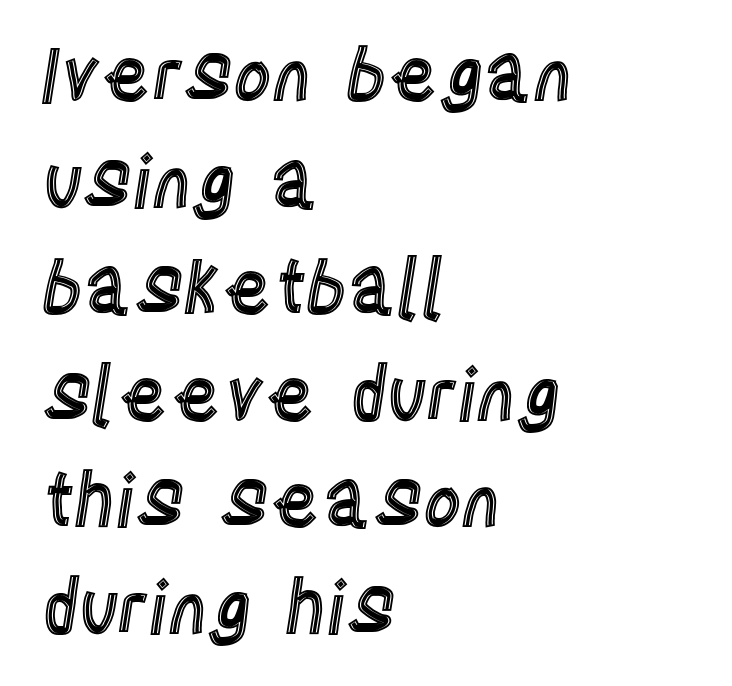
Q: Is the text italic (slanted)? A: Yes.
Q: Is the text underlined? A: No.
Q: How is the paragraph aligned? A: Left-aligned.
Q: Is the spacing between letters normal or unusually wide? A: Normal.
Q: Is the spacing between lines tight, normal or loose? A: Normal.
Q: Width (condensed, normal, or wide)? A: Condensed.
Q: x-height? A: Large.
Q: Monospaced? A: No.
